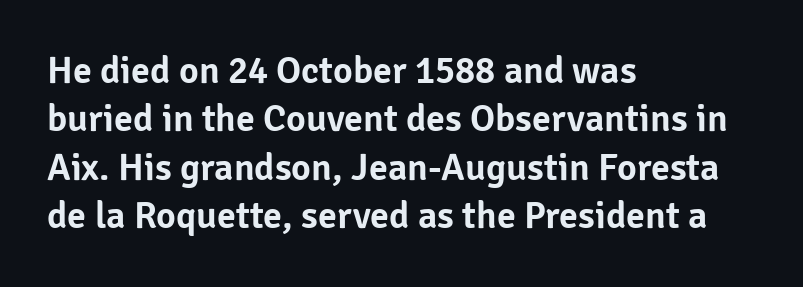
Q: Is the text italic (slanted)? A: No, it is upright.
Q: Is the typeface a serif or a sans-serif typeface? A: Sans-serif.
Q: Is the text underlined? A: No.
Q: How is the paragraph aligned? A: Left-aligned.
Q: Is the spacing between letters normal or unusually wide? A: Normal.
Q: Is the spacing between lines tight, normal or loose? A: Normal.
Q: Width (condensed, normal, or wide)? A: Normal.
Q: Stroke contrast? A: Low.
Q: x-height? A: Medium.
Q: Monospaced? A: No.
